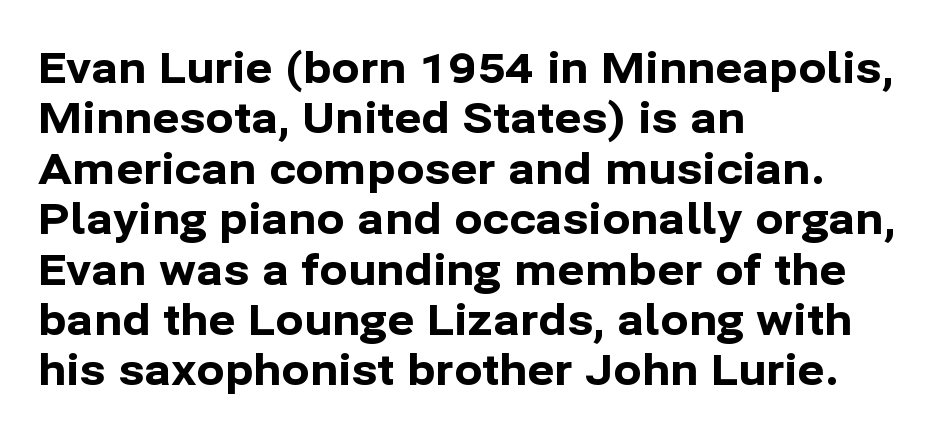
Do the letters lean? They stand straight. Which margin do the lines hug? The left one — the right edge is uneven. The glyphs in this specimen are sans serif. This sample has the flowing, uneven cadence of proportional lettering.
